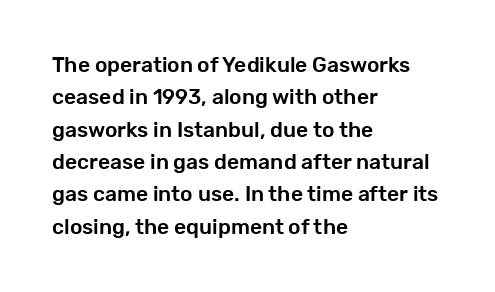
Glyph-to-glyph distance matches everyday printed text. Upright lettering throughout. Notice how descenders clear the ascenders below comfortably — that's standard leading. The strip under each line holds only bare page. Layout note: lines flush left.
